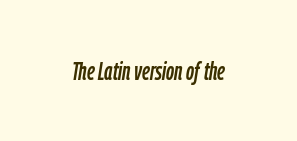
Q: Is the text italic (slanted)? A: Yes, it leans right by about 9 degrees.
Q: Is the text underlined? A: No.
Q: Is the spacing between letters normal or unusually wide? A: Normal.
